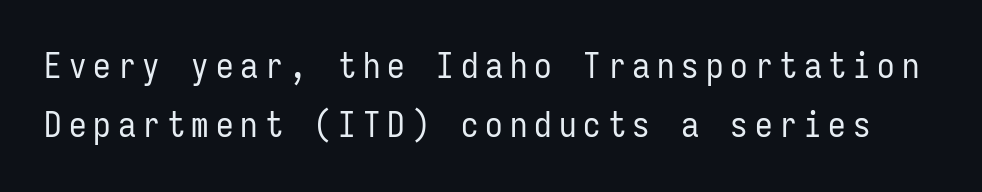
Q: Is the text bold? A: No.
Q: Is the text italic (slanted)? A: No, it is upright.
Q: Is the typeface a serif or a sans-serif typeface? A: Sans-serif.
Q: Is the text underlined? A: No.
Q: Is the spacing between letters normal or unusually wide? A: Unusually wide.
Q: Is the spacing between lines tight, normal or loose? A: Normal.
Q: Width (condensed, normal, or wide)? A: Condensed.
Q: Stroke contrast? A: Low.
Q: x-height? A: Medium.
Q: Monospaced? A: Yes.
